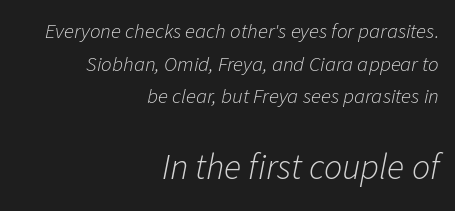
Q: Is the text bold? A: No.
Q: Is the text italic (slanted)? A: Yes, it leans right by about 11 degrees.
Q: Is the text underlined? A: No.
Q: How is the paragraph aligned? A: Right-aligned.
Q: Is the spacing between letters normal or unusually wide? A: Normal.
Q: Is the spacing between lines tight, normal or loose? A: Normal.
Q: Which block of text is set in a larger size, the first (top) or the second (bottom)? A: The second (bottom) one.
Q: Width (condensed, normal, or wide)? A: Normal.
Q: Stroke contrast? A: Low.
Q: x-height? A: Medium.
Q: Monospaced? A: No.
